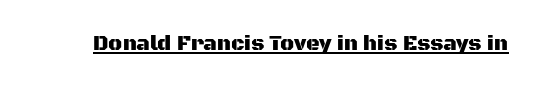
Students, note that the glyphs here touch the page at normal intervals. Does a line run under the words? Yes, clearly. Designer's note — italics off, roman on.
